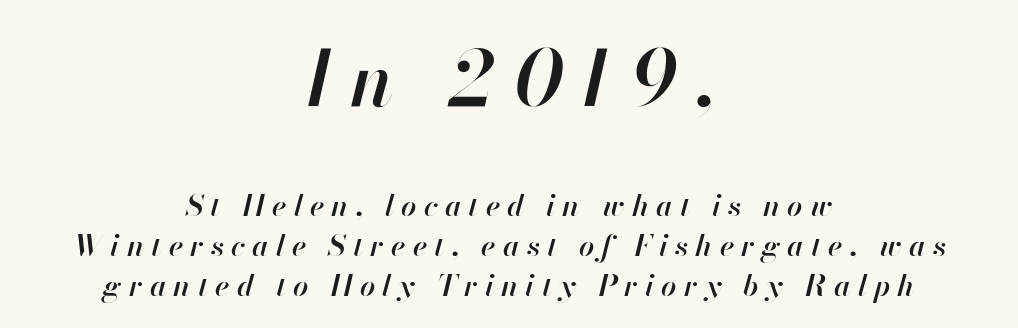
{"italic": "yes", "lean": "right", "slant_degrees": 13, "bold": "semi", "weight": "semibold", "width": "normal", "stroke_contrast": "high", "x_height": "small", "monospaced": "no", "underline": "no", "align": "center", "line_spacing": "normal", "line_spacing_ratio": 1.33, "letter_spacing": "wide", "letter_spacing_em": 0.24, "larger_block": "first", "size_ratio": 2.53, "glyph_px": 76}
